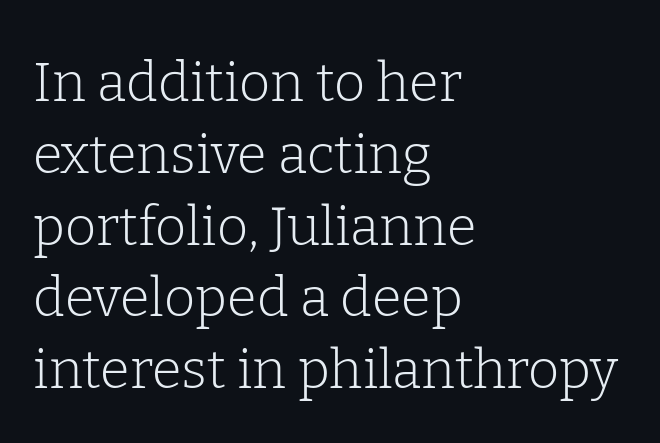
The image shows 54 px light serif type, upright; set left-aligned, normal line spacing (1.33x), normal letter spacing, not underlined; low stroke contrast and a medium x-height.
